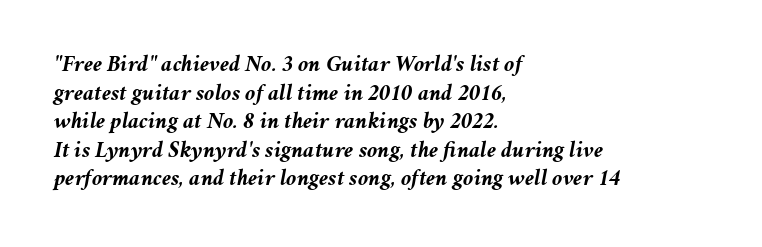
Emphasis-style slanted type is in use. These lines keep a tight, regular rhythm from letter to letter. Set as a true bold cut, around the 700 mark. Descenders hang freely into open space. Which margin do the lines hug? The left one — the right edge is uneven.
